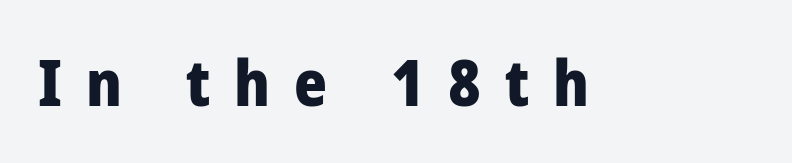
{"serif": "no", "italic": "no", "bold": "yes", "weight": "heavy", "width": "normal", "stroke_contrast": "low", "x_height": "medium", "monospaced": "no", "underline": "no", "letter_spacing": "wide", "letter_spacing_em": 0.38, "glyph_px": 63}
